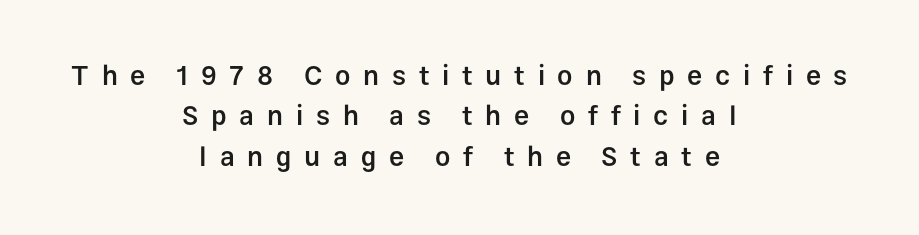
The whitespace from short lines is split evenly between both sides. Normally led — the rows are evenly, conventionally spaced. Loose tracking; the words dissolve into strings of separated letters. Weight: semibold (demi). Unmarked baselines from the first word to the last. Tall strokes in this sample are plumb rather than angled.
